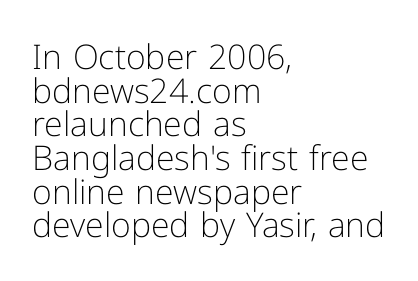
The image shows 34 px light sans-serif type, upright; set left-aligned, tight line spacing (0.99x), normal letter spacing, not underlined; low stroke contrast and a medium x-height.
